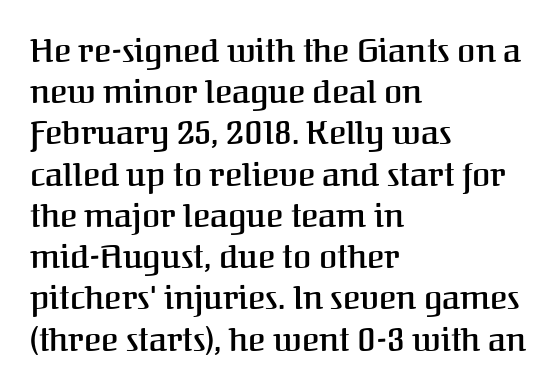
Reading down the column, the eye jumps a familiar distance to each next line. Teacher's note: observe the even left margin — that is flush-left alignment. Moderately thickened strokes mark this as semibold type. Default kerning and tracking; the words read as compact shapes. A roman cut, with each character standing at attention. Old-style or modern, the face here clearly has serifs.
